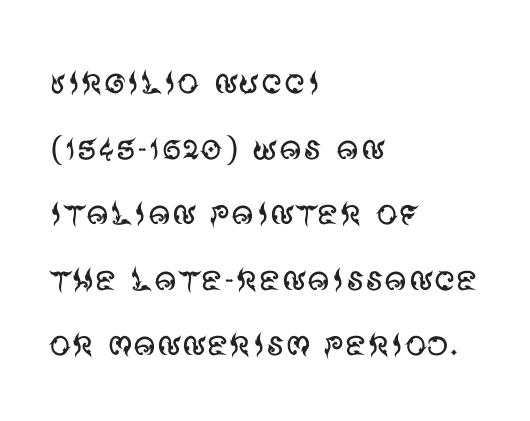
Q: Is the text bold? A: No.
Q: Is the text italic (slanted)? A: No, it is upright.
Q: Is the typeface a serif or a sans-serif typeface? A: Sans-serif.
Q: Is the text underlined? A: No.
Q: How is the paragraph aligned? A: Left-aligned.
Q: Is the spacing between letters normal or unusually wide? A: Normal.
Q: Is the spacing between lines tight, normal or loose? A: Normal.
Q: Width (condensed, normal, or wide)? A: Normal.
Q: Stroke contrast? A: Medium.
Q: x-height? A: Large.
Q: Monospaced? A: No.
